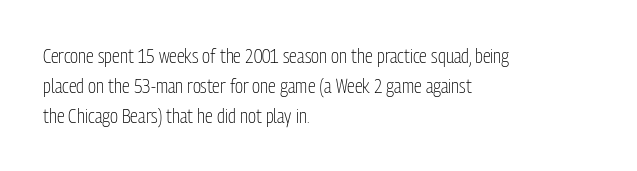
The image shows 20 px text type, upright; set left-aligned, normal line spacing (1.5x), normal letter spacing, not underlined.
